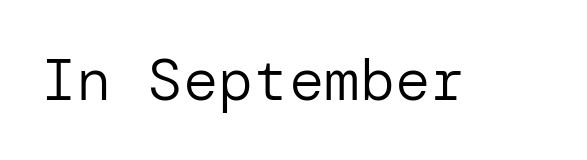
{"serif": "no", "italic": "no", "bold": "no", "weight": "regular", "width": "normal", "stroke_contrast": "low", "x_height": "medium", "underline": "no", "letter_spacing": "normal", "letter_spacing_em": 0.0, "glyph_px": 59}
